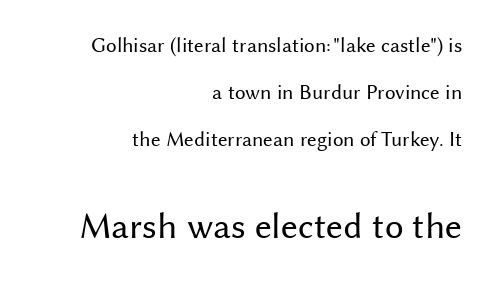
The font's upright variant was chosen for this text. The typeface has the unassuming heft of standard copy or less. Spacing verdict: proportional, widths tailored to each character. Short note: letters normally spaced. A great deal of white space separates one row of letters from the next. The rag falls on the left side of this text block.
